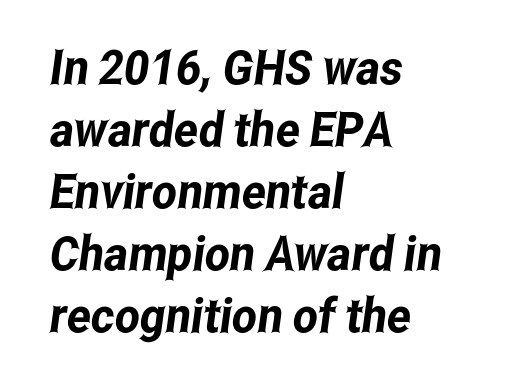
Do the characters align in a grid? No, the font is proportional. The zone under the glyphs is completely vacant. The space between consecutive lines is moderate. The gaps between neighbouring characters are ordinary and unremarkable.
